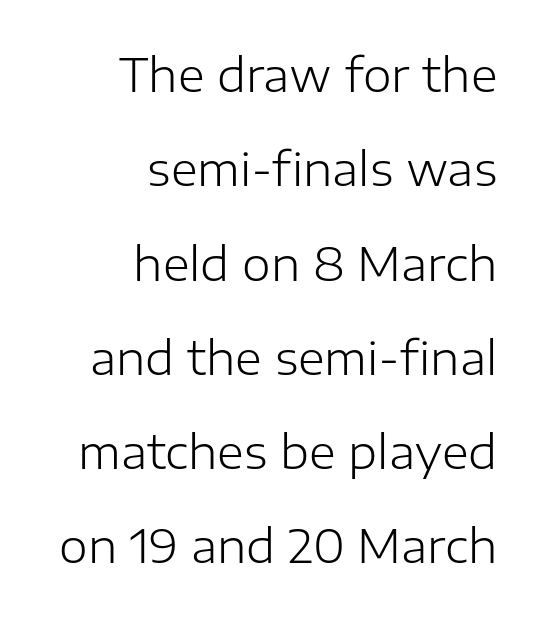
Q: Is the text bold? A: No.
Q: Is the text italic (slanted)? A: No, it is upright.
Q: Is the typeface a serif or a sans-serif typeface? A: Sans-serif.
Q: Is the text underlined? A: No.
Q: How is the paragraph aligned? A: Right-aligned.
Q: Is the spacing between letters normal or unusually wide? A: Normal.
Q: Is the spacing between lines tight, normal or loose? A: Loose.
Q: Width (condensed, normal, or wide)? A: Normal.
Q: Stroke contrast? A: Low.
Q: x-height? A: Medium.
Q: Monospaced? A: No.
